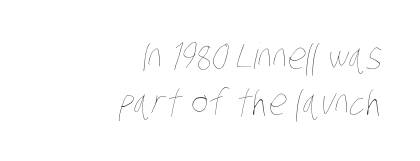
The lines are quadded right. Looks like regular typesetting: each glyph gets only the width it needs. The leading is moderate, giving the passage an even texture. A typesetter would call this zero additional tracking. Underlining? Definitely not there.
